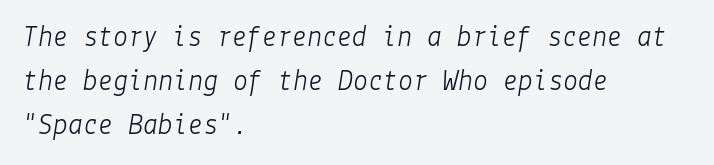
The image shows 30 px light type, italic (leaning right); set left-aligned, normal line spacing (1.46x), normal letter spacing, not underlined; low stroke contrast and a medium x-height.
